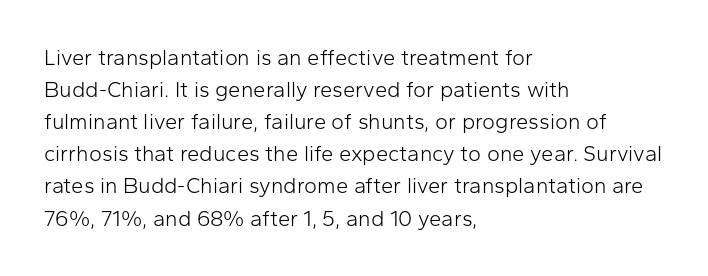
Weight: in the light-to-regular range. These lines keep a tight, regular rhythm from letter to letter. Any mark beneath the type? The region is blank. Left-aligned paragraph, ragged on the right. If you drew a line through each stem, it would be perfectly vertical. Honestly, the row spacing looks completely unremarkable.
